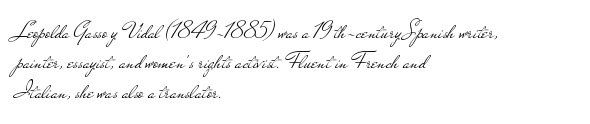
The image shows 24 px text type; set left-aligned, normal line spacing (1.25x), normal letter spacing, not underlined.
